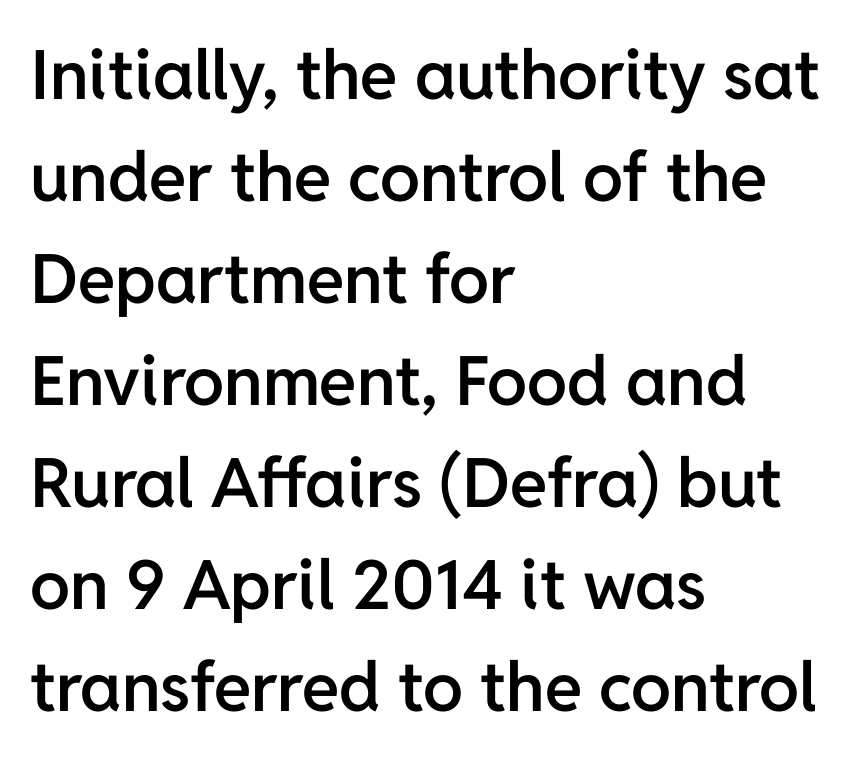
The image shows 68 px semibold sans-serif type, upright; set left-aligned, normal line spacing (1.5x), normal letter spacing, not underlined; low stroke contrast and a medium x-height.
